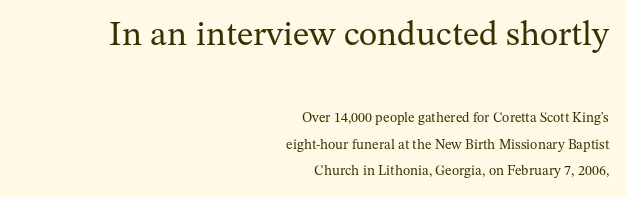
The image shows 35 px regular-weight serif type, upright; set right-aligned, line spacing 1.87x, normal letter spacing, not underlined; the first (top) block is 2.5x larger; medium stroke contrast and a medium x-height.
